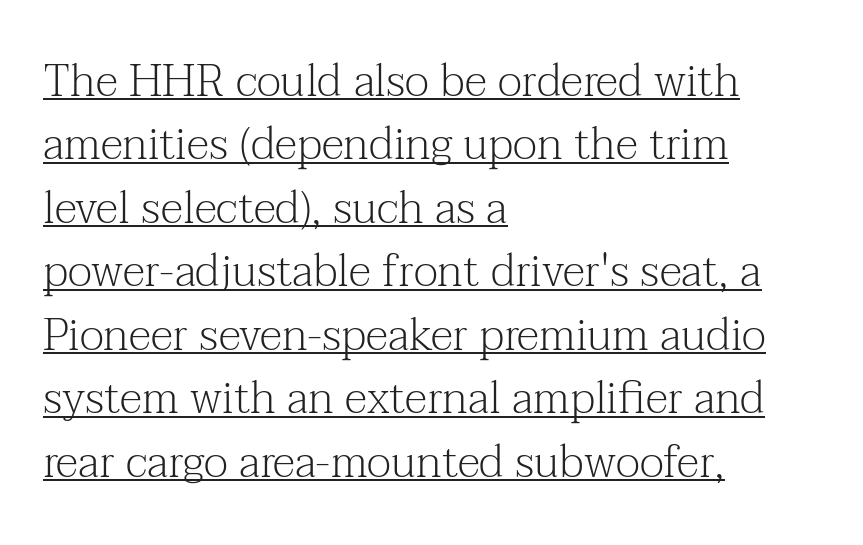
Which margin do the lines hug? The left one — the right edge is uneven. Old-style or modern, the face here clearly has serifs. Proportional: the letters do not fall into vertical columns. The lettering is marked with a stroke running underneath it.
